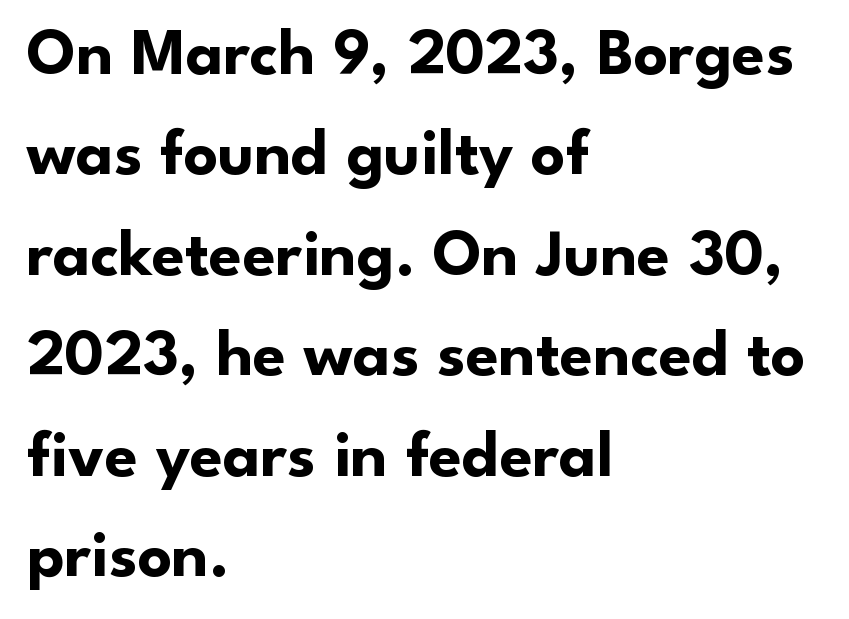
The image shows 67 px bold sans-serif type, upright; set left-aligned, normal line spacing (1.5x), normal letter spacing, not underlined; low stroke contrast and a small x-height.
